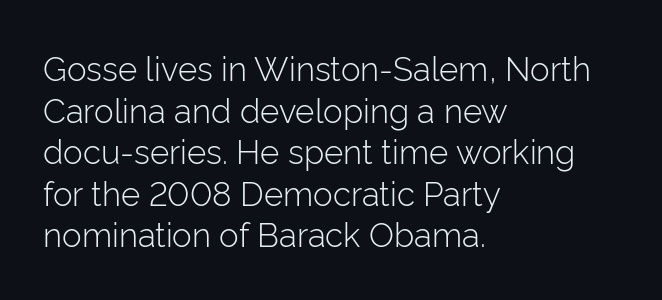
Q: Is the text bold? A: No.
Q: Is the text italic (slanted)? A: No, it is upright.
Q: Is the typeface a serif or a sans-serif typeface? A: Sans-serif.
Q: Is the text underlined? A: No.
Q: How is the paragraph aligned? A: Left-aligned.
Q: Is the spacing between letters normal or unusually wide? A: Normal.
Q: Is the spacing between lines tight, normal or loose? A: Normal.
Q: Width (condensed, normal, or wide)? A: Normal.
Q: Stroke contrast? A: Low.
Q: x-height? A: Medium.
Q: Monospaced? A: No.
